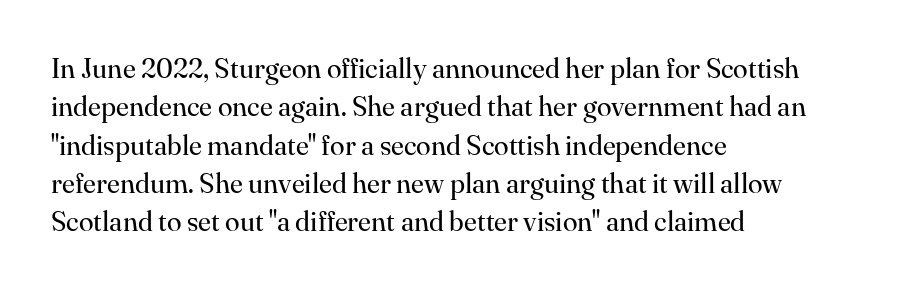
Q: Is the text bold? A: No.
Q: Is the text italic (slanted)? A: No, it is upright.
Q: Is the text underlined? A: No.
Q: How is the paragraph aligned? A: Left-aligned.
Q: Is the spacing between letters normal or unusually wide? A: Normal.
Q: Is the spacing between lines tight, normal or loose? A: Normal.
